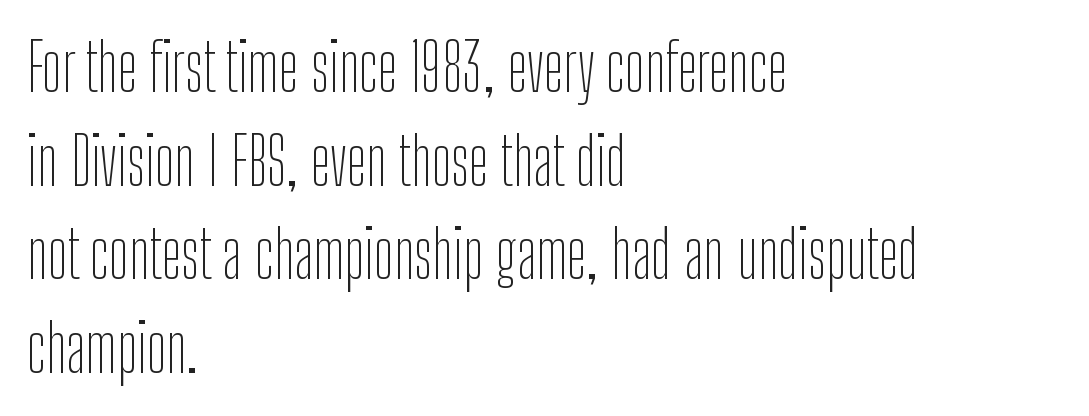
{"serif": "no", "italic": "no", "bold": "no", "weight": "thin", "width": "condensed", "stroke_contrast": "low", "x_height": "medium", "monospaced": "no", "underline": "no", "align": "left", "line_spacing": "normal", "line_spacing_ratio": 1.42, "letter_spacing": "normal", "letter_spacing_em": 0.0, "glyph_px": 66}
